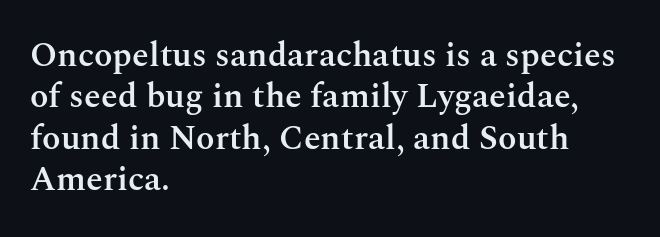
Q: Is the text bold? A: Semi-bold.
Q: Is the text italic (slanted)? A: No, it is upright.
Q: Is the typeface a serif or a sans-serif typeface? A: Serif.
Q: Is the text underlined? A: No.
Q: How is the paragraph aligned? A: Left-aligned.
Q: Is the spacing between letters normal or unusually wide? A: Normal.
Q: Width (condensed, normal, or wide)? A: Normal.
Q: Stroke contrast? A: Medium.
Q: x-height? A: Medium.
Q: Monospaced? A: No.
